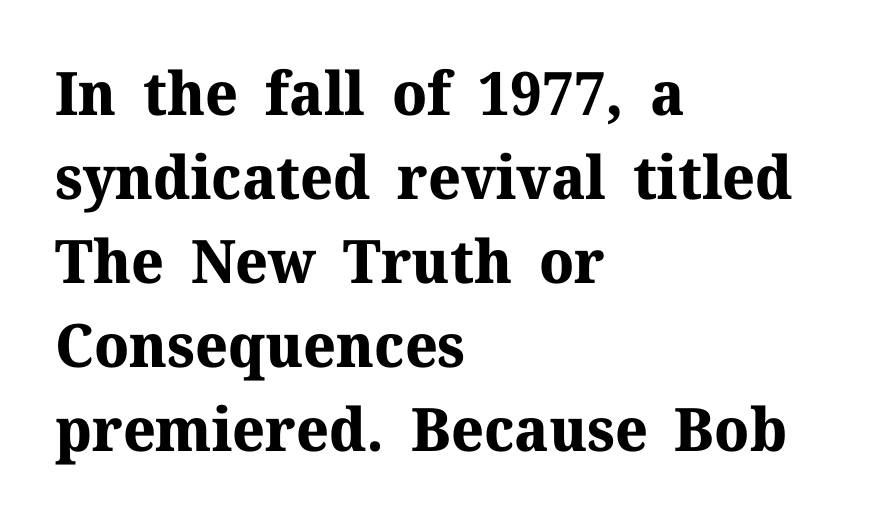
{"serif": "yes", "italic": "no", "bold": "yes", "weight": "bold", "width": "normal", "stroke_contrast": "medium", "x_height": "medium", "monospaced": "no", "underline": "no", "align": "left", "line_spacing": "normal", "line_spacing_ratio": 1.4, "letter_spacing": "normal", "letter_spacing_em": 0.0, "glyph_px": 60}
